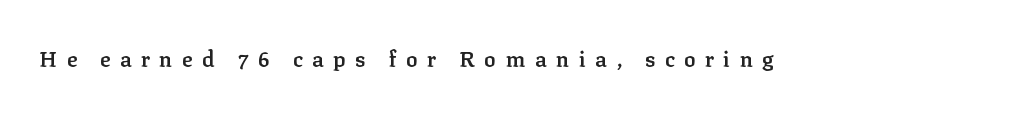
These words are printed semibold, heavier than regular yet not bold. This rendering widens character spacing well past its baseline value. The zone under the glyphs is completely vacant. Every character sits straight up, as roman type does.
